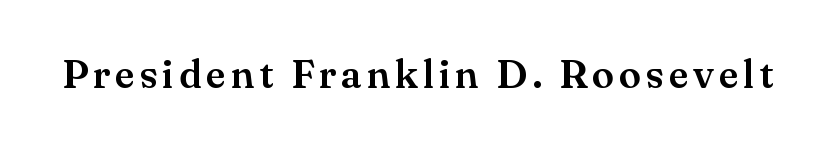
The face used here is seriffed, in the tradition of book romans. The face used here is proportionally spaced, like ordinary book or web type. If you drew a line through each stem, it would be perfectly vertical. Lines of text with bare space underneath.
